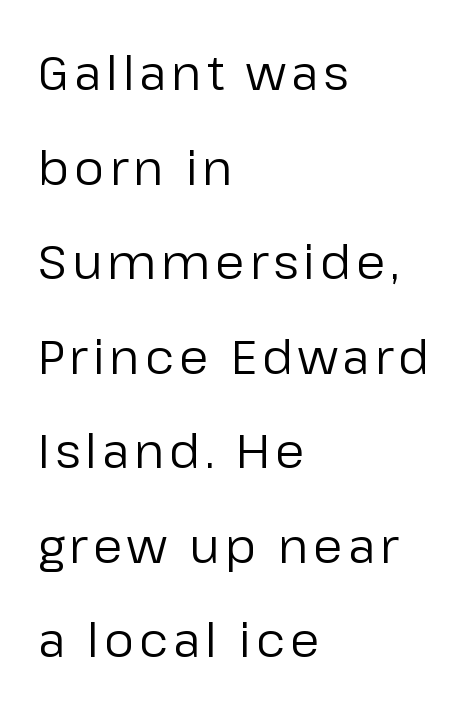
Rows of type keep a wide berth in the vertical direction. A clean baseline with only descenders dipping below it. Is the stroke heavy? The answer is a plain regular-or-lighter. Style check: upright. These lines stack with their left ends in a neat column. Look at the bottom of the vertical strokes: they stop flat, with no serifs.
